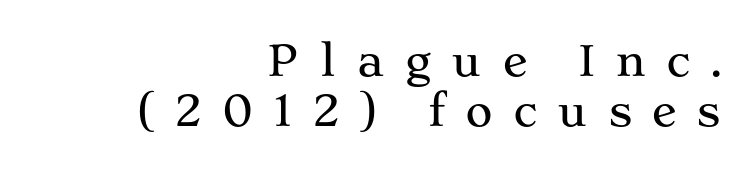
A typesetter would mark this as roman, not italic. If you drew a ruler down the right edge, every line would touch it. The space beneath each line is pristine and unruled. The face used here is proportionally spaced, like ordinary book or web type.
